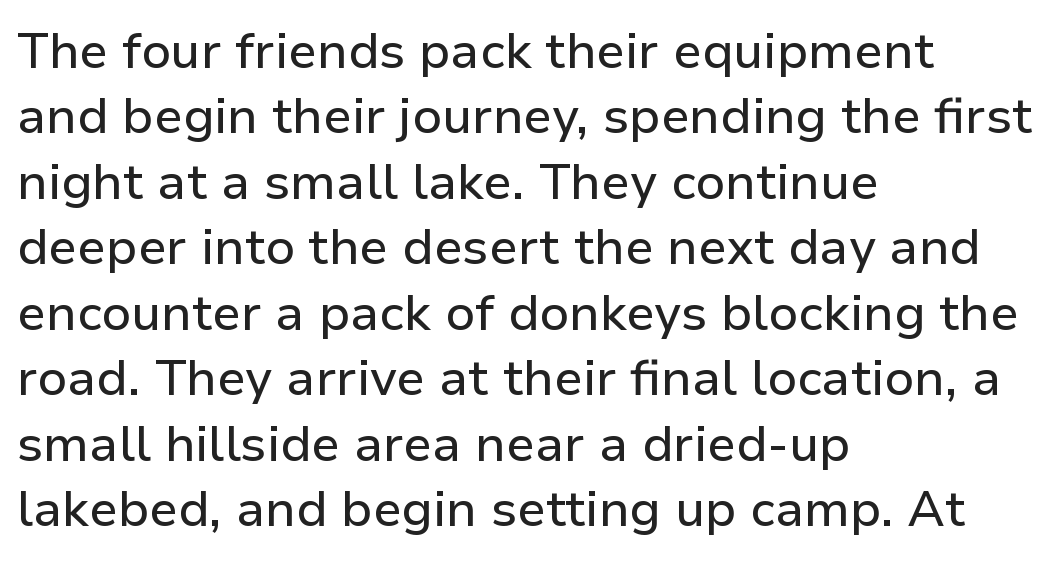
The image shows 50 px sans-serif type, upright; set left-aligned, normal line spacing (1.31x), normal letter spacing, not underlined; low stroke contrast and a medium x-height.
